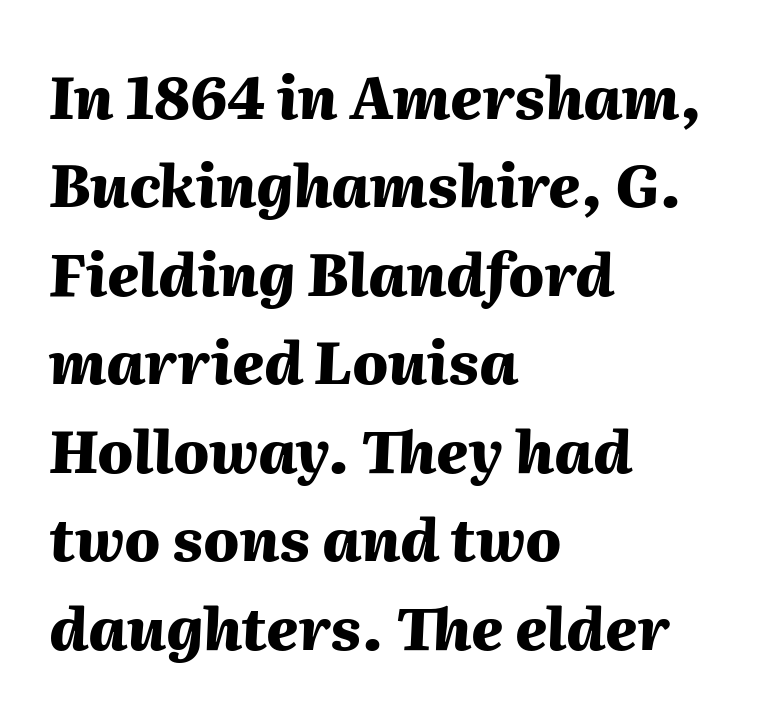
{"italic": "yes", "lean": "right", "slant_degrees": 2, "bold": "yes", "weight": "heavy", "width": "normal", "stroke_contrast": "medium", "x_height": "medium", "monospaced": "no", "underline": "no", "align": "left", "line_spacing": "normal", "line_spacing_ratio": 1.5, "letter_spacing": "normal", "letter_spacing_em": 0.0, "glyph_px": 59}
